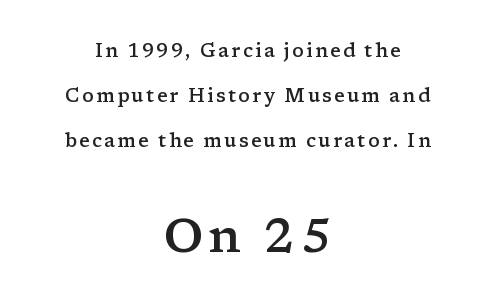
The image shows 48 px semibold, wide serif type, upright; set centered, loose line spacing (2.36x), not underlined; the second (bottom) block is 2.53x larger; low stroke contrast and a medium x-height.
